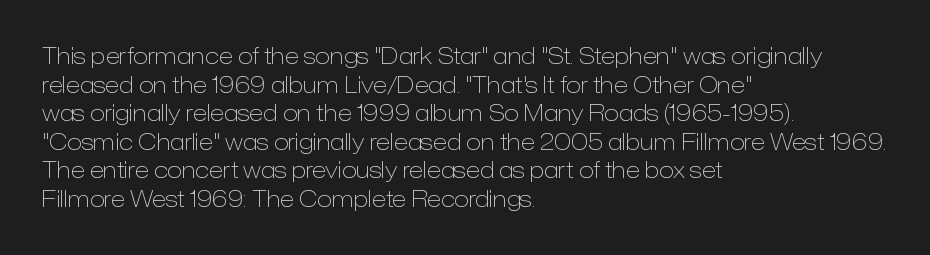
Check the space under the baseline: it is left empty. Characters follow at the spacing the type designer built in. These glyphs show unthickened strokes, regular width or finer. This is the regular roman posture of the typeface. A typesetter would call this leading conventional body-copy spacing. The compositor pushed each line to the left boundary.
